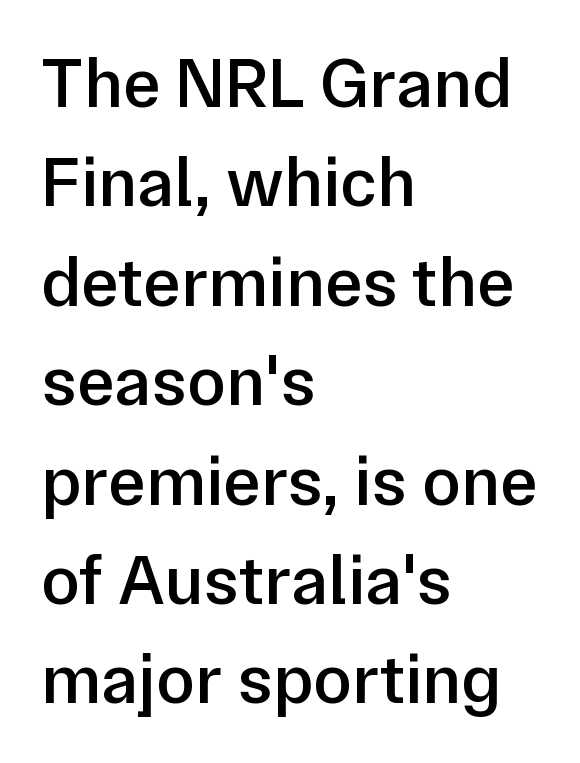
Q: Is the text bold? A: Semi-bold.
Q: Is the text italic (slanted)? A: No, it is upright.
Q: Is the typeface a serif or a sans-serif typeface? A: Sans-serif.
Q: Is the text underlined? A: No.
Q: How is the paragraph aligned? A: Left-aligned.
Q: Is the spacing between letters normal or unusually wide? A: Normal.
Q: Is the spacing between lines tight, normal or loose? A: Normal.
Q: Width (condensed, normal, or wide)? A: Normal.
Q: Stroke contrast? A: Low.
Q: x-height? A: Medium.
Q: Monospaced? A: No.
